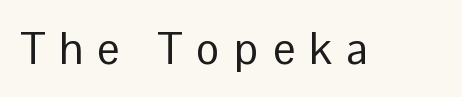
Q: Is the text bold? A: No.
Q: Is the text italic (slanted)? A: No, it is upright.
Q: Is the typeface a serif or a sans-serif typeface? A: Sans-serif.
Q: Is the text underlined? A: No.
Q: Is the spacing between letters normal or unusually wide? A: Unusually wide.
Q: Width (condensed, normal, or wide)? A: Normal.
Q: Stroke contrast? A: Low.
Q: x-height? A: Medium.
Q: Monospaced? A: No.
